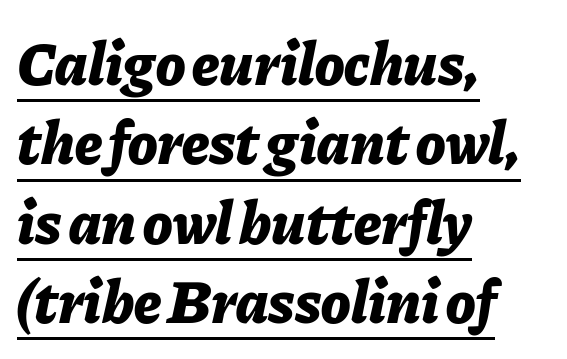
The image shows 61 px bold type, italic (leaning right); set left-aligned, normal line spacing (1.3x), normal letter spacing, underlined; low stroke contrast and a medium x-height.
